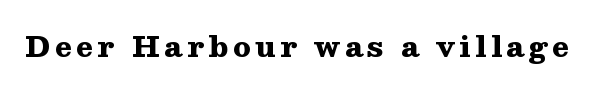
Q: Is the text bold? A: Yes.
Q: Is the text italic (slanted)? A: No, it is upright.
Q: Is the typeface a serif or a sans-serif typeface? A: Serif.
Q: Is the text underlined? A: No.
Q: Width (condensed, normal, or wide)? A: Wide.
Q: Stroke contrast? A: Medium.
Q: x-height? A: Medium.
Q: Monospaced? A: No.
